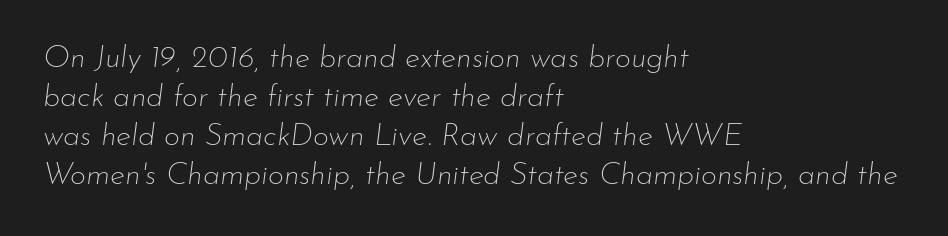
Q: Is the text bold? A: No.
Q: Is the text italic (slanted)? A: Yes, it leans right by about 7 degrees.
Q: Is the text underlined? A: No.
Q: How is the paragraph aligned? A: Left-aligned.
Q: Is the spacing between letters normal or unusually wide? A: Normal.
Q: Is the spacing between lines tight, normal or loose? A: Normal.
Q: Width (condensed, normal, or wide)? A: Normal.
Q: Stroke contrast? A: Low.
Q: x-height? A: Small.
Q: Monospaced? A: No.
